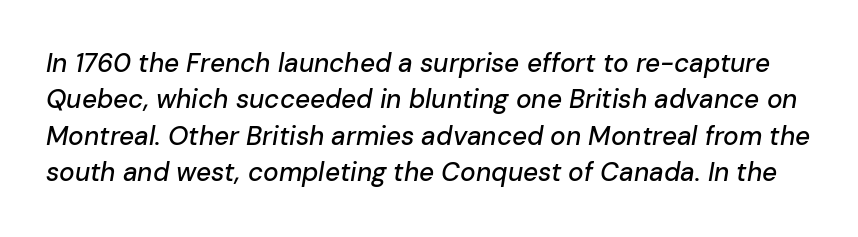
The image shows 26 px text type, italic (leaning right); set normal line spacing (1.4x), normal letter spacing, not underlined.
